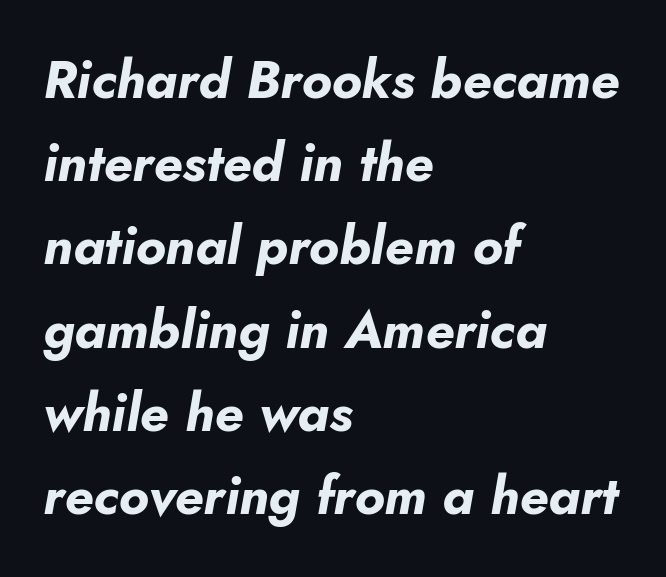
The compositor pushed each line to the left boundary. Baseline-to-baseline distance is the conventional proportion of letter height. These lines carry a lot of weight — the face is fully bold. The zone under the glyphs is completely vacant. The font's italic variant was chosen for this text.
